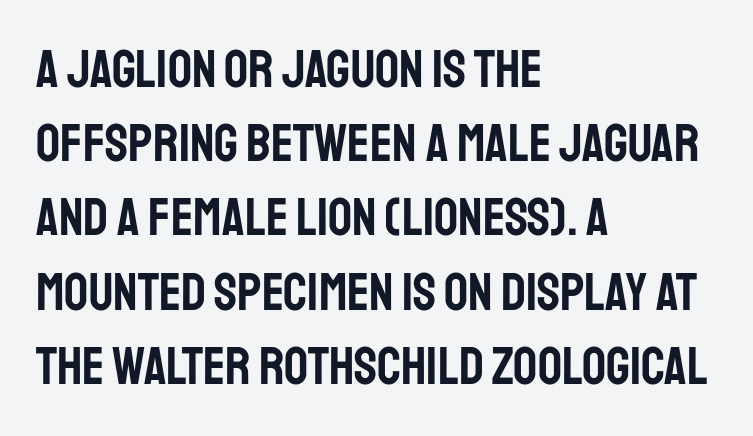
Q: Is the text italic (slanted)? A: No, it is upright.
Q: Is the typeface a serif or a sans-serif typeface? A: Sans-serif.
Q: Is the text underlined? A: No.
Q: How is the paragraph aligned? A: Left-aligned.
Q: Is the spacing between letters normal or unusually wide? A: Normal.
Q: Is the spacing between lines tight, normal or loose? A: Normal.
Q: Width (condensed, normal, or wide)? A: Condensed.
Q: Stroke contrast? A: Low.
Q: x-height? A: Large.
Q: Monospaced? A: No.
